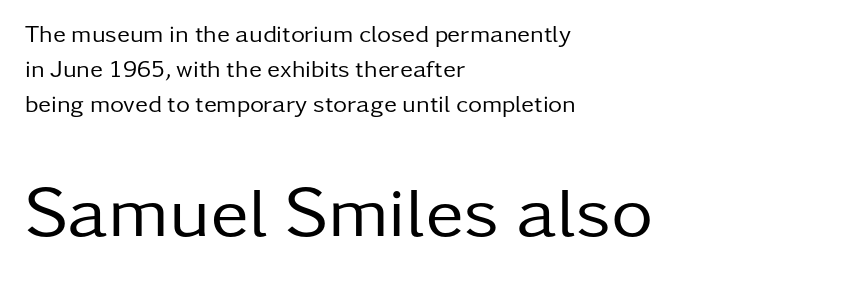
The rendering keeps characters at their native spacing. Note: smaller setting up top, larger setting below. Character widths vary here, with narrow letters taking less room than wide ones. Vertical stems look standard width or narrower in stroke.
